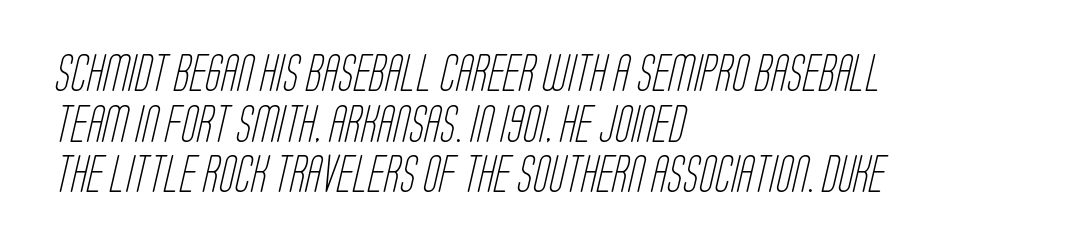
Font category for this specimen: sans-serif. Decoration check: the copy has no underline. Looks like regular typesetting: each glyph gets only the width it needs. Interline gaps are of average width in this sample.
